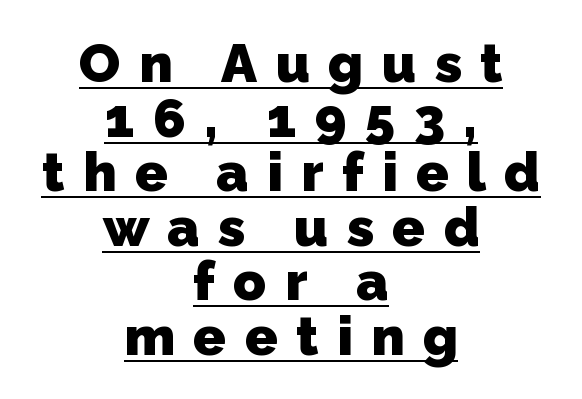
Q: Is the text bold? A: Yes.
Q: Is the typeface a serif or a sans-serif typeface? A: Sans-serif.
Q: Is the text underlined? A: Yes.
Q: How is the paragraph aligned? A: Centered.
Q: Is the spacing between letters normal or unusually wide? A: Unusually wide.
Q: Is the spacing between lines tight, normal or loose? A: Tight.
Q: Width (condensed, normal, or wide)? A: Normal.
Q: Stroke contrast? A: Low.
Q: x-height? A: Medium.
Q: Monospaced? A: No.
